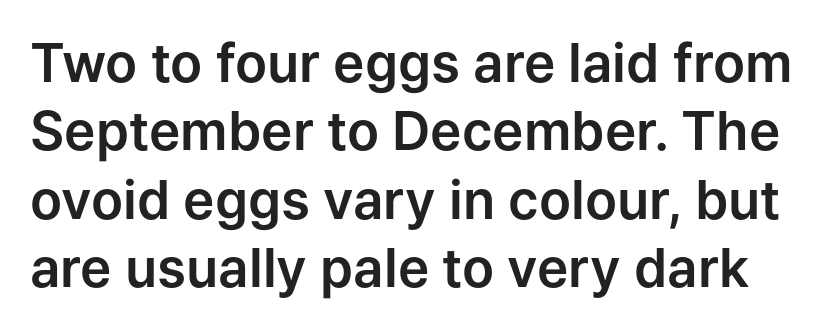
Q: Is the text italic (slanted)? A: No, it is upright.
Q: Is the typeface a serif or a sans-serif typeface? A: Sans-serif.
Q: Is the text underlined? A: No.
Q: Is the spacing between letters normal or unusually wide? A: Normal.
Q: Is the spacing between lines tight, normal or loose? A: Normal.
Q: Width (condensed, normal, or wide)? A: Normal.
Q: Stroke contrast? A: Low.
Q: x-height? A: Medium.
Q: Monospaced? A: No.
